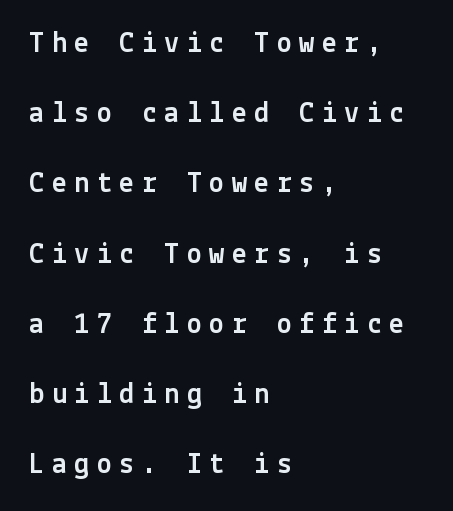
In terms of posture, this sample is upright. Line spacing here is loose. The passage shown is not underscored anywhere. Examine the stroke ends and you'll find no serifs. Line starts are locked; line ends wander. Between one letter and the next there's a generous, obvious gap.
